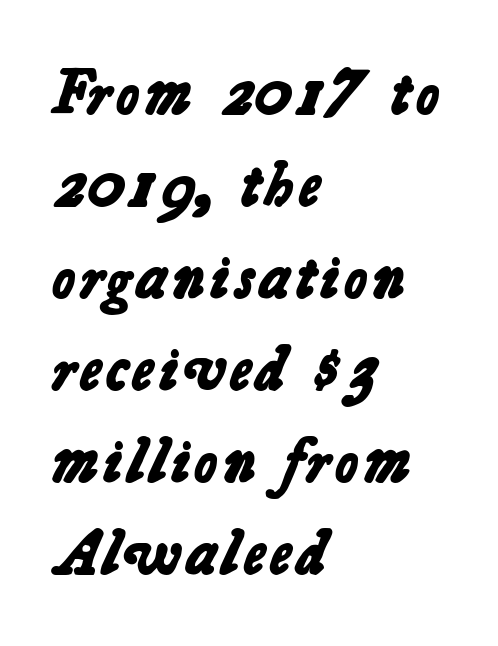
Q: Is the text bold? A: Yes.
Q: Is the typeface a serif or a sans-serif typeface? A: Sans-serif.
Q: Is the text underlined? A: No.
Q: How is the paragraph aligned? A: Left-aligned.
Q: Is the spacing between letters normal or unusually wide? A: Normal.
Q: Is the spacing between lines tight, normal or loose? A: Normal.
Q: Width (condensed, normal, or wide)? A: Normal.
Q: Stroke contrast? A: Low.
Q: x-height? A: Medium.
Q: Monospaced? A: No.
